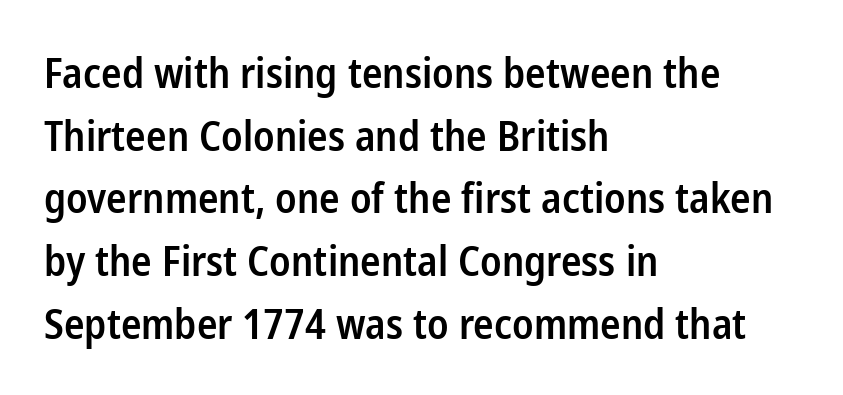
{"serif": "no", "italic": "no", "bold": "semi", "weight": "semibold", "width": "condensed", "stroke_contrast": "low", "x_height": "medium", "monospaced": "no", "underline": "no", "align": "left", "line_spacing": "normal", "line_spacing_ratio": 1.53, "letter_spacing": "normal", "letter_spacing_em": 0.0, "glyph_px": 41}
